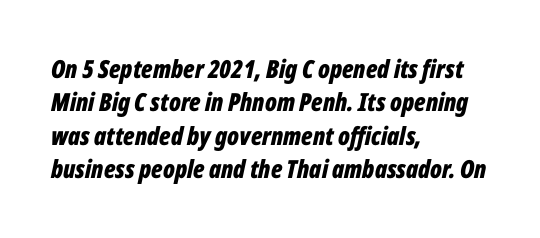
The foot of each line stays bare and open. Chunky letters — that's bold for sure. The face used here is rendered with its standard letterfit. Tall strokes in this sample are angled rather than plumb. These lines sit exactly where default settings would place them.
